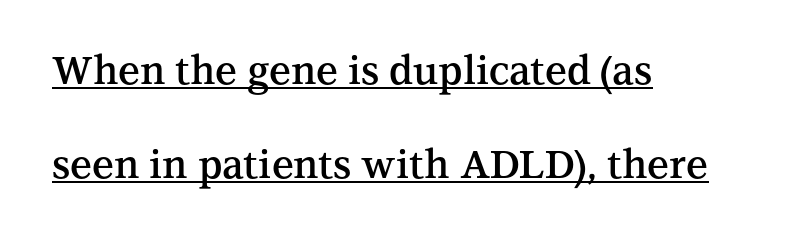
The image shows 39 px semibold serif type, upright; set left-aligned, loose line spacing (2.4x), normal letter spacing, underlined; medium stroke contrast and a medium x-height.
